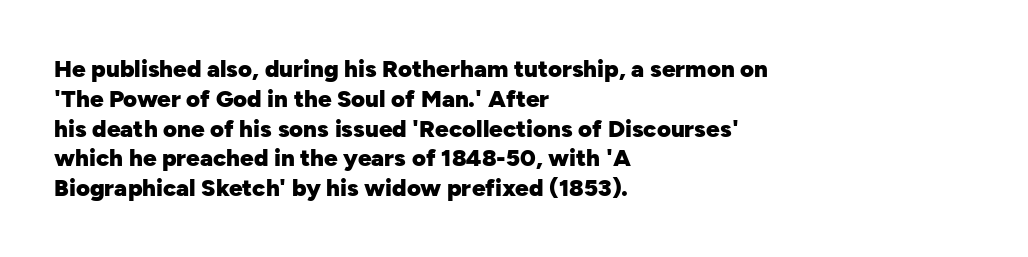
The image shows 24 px bold type, upright; set left-aligned, line spacing 1.24x, normal letter spacing, not underlined.
